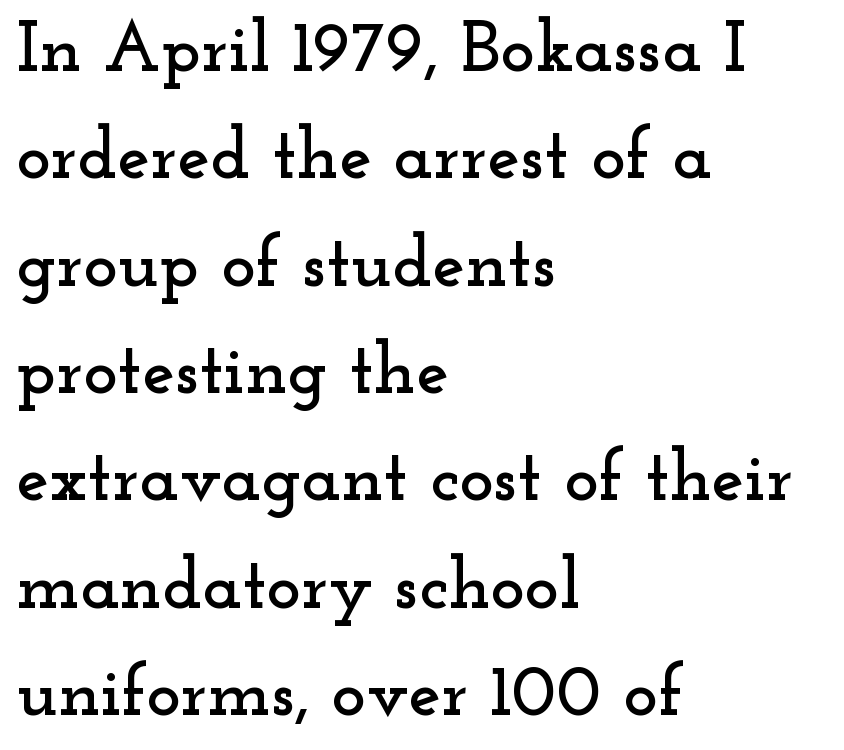
The rendering shows small feet on the letterforms — a serif design. Italic: no, the glyphs are upright roman. Whoever set this chose a conventional vertical rhythm. A typesetter would call this proportional, since set widths differ per character. Short and long lines alike share a common starting point at left. Type without underlining.
